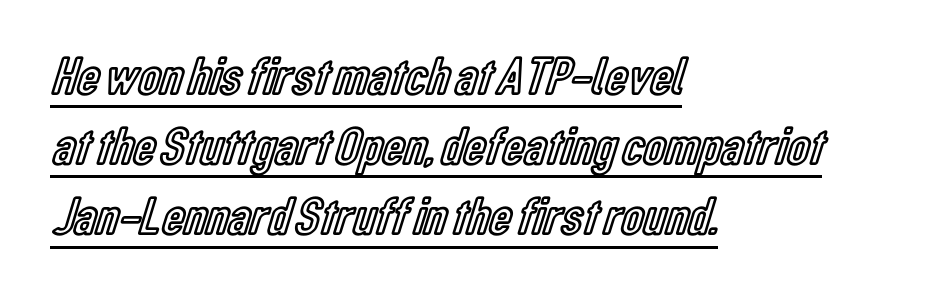
The image shows 54 px condensed type; set left-aligned, normal line spacing (1.3x), normal letter spacing, underlined; a medium x-height.
